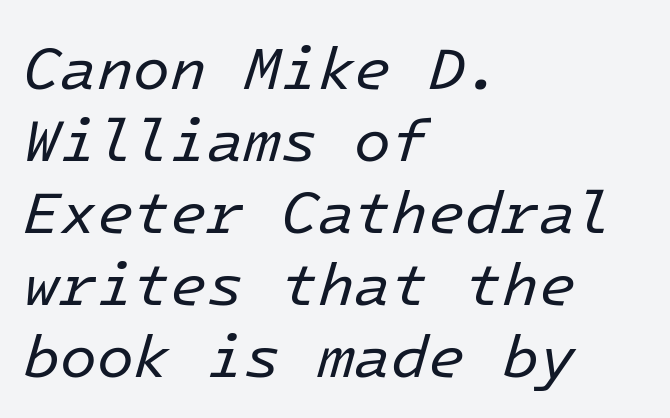
Q: Is the text bold? A: No.
Q: Is the text italic (slanted)? A: Yes, it leans right by about 16 degrees.
Q: Is the text underlined? A: No.
Q: How is the paragraph aligned? A: Left-aligned.
Q: Is the spacing between letters normal or unusually wide? A: Normal.
Q: Width (condensed, normal, or wide)? A: Normal.
Q: Stroke contrast? A: Low.
Q: x-height? A: Medium.
